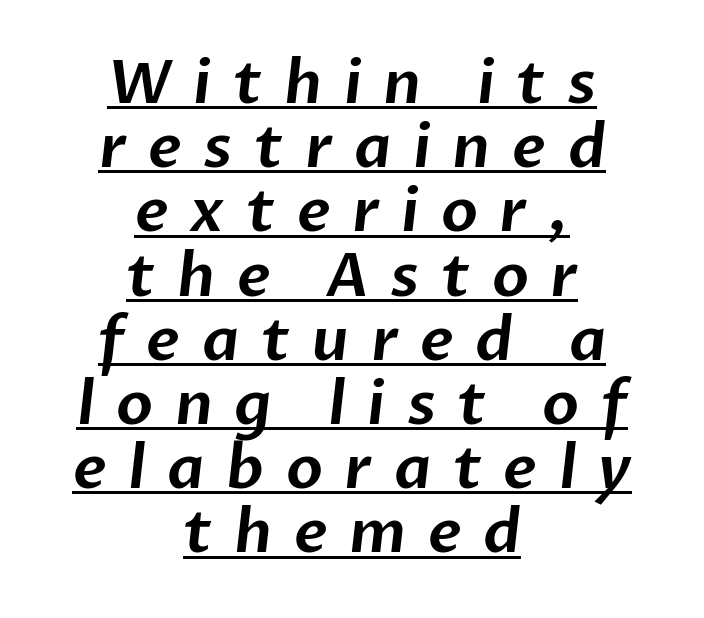
Q: Is the typeface a serif or a sans-serif typeface? A: Sans-serif.
Q: Is the text underlined? A: Yes.
Q: How is the paragraph aligned? A: Centered.
Q: Is the spacing between letters normal or unusually wide? A: Unusually wide.
Q: Is the spacing between lines tight, normal or loose? A: Tight.
Q: Width (condensed, normal, or wide)? A: Normal.
Q: Stroke contrast? A: Low.
Q: x-height? A: Medium.
Q: Monospaced? A: No.
